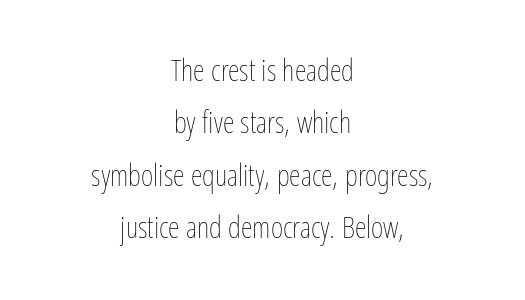
{"italic": "no", "bold": "no", "weight": "thin", "width": "condensed", "stroke_contrast": "low", "x_height": "medium", "monospaced": "no", "underline": "no", "align": "center", "line_spacing_ratio": 1.75, "letter_spacing": "normal", "letter_spacing_em": 0.0, "glyph_px": 30}
